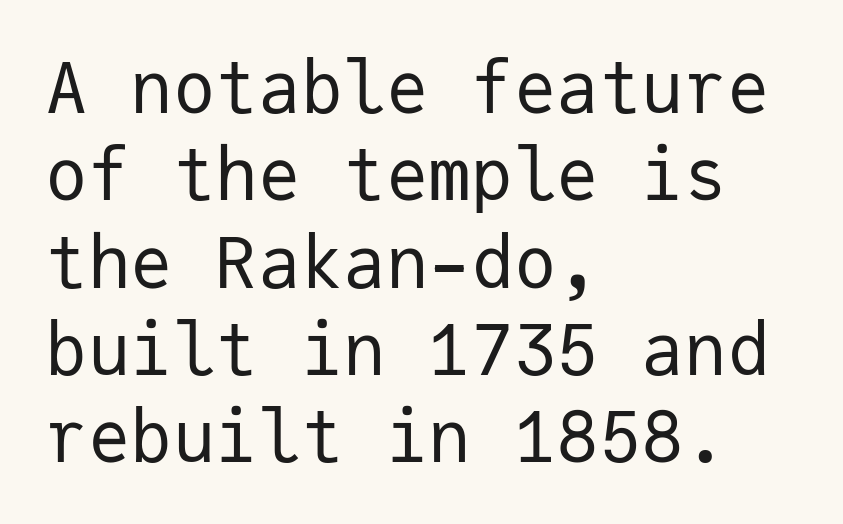
Q: Is the text bold? A: No.
Q: Is the text italic (slanted)? A: No, it is upright.
Q: Is the typeface a serif or a sans-serif typeface? A: Sans-serif.
Q: Is the text underlined? A: No.
Q: How is the paragraph aligned? A: Left-aligned.
Q: Is the spacing between letters normal or unusually wide? A: Normal.
Q: Width (condensed, normal, or wide)? A: Normal.
Q: Stroke contrast? A: Low.
Q: x-height? A: Medium.
Q: Monospaced? A: Yes.
